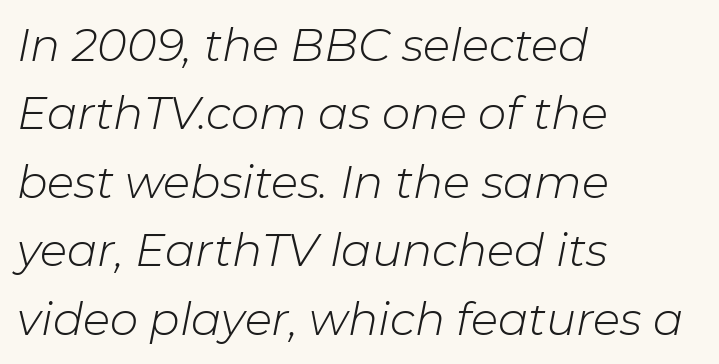
Q: Is the text bold? A: No.
Q: Is the text italic (slanted)? A: Yes, it leans right by about 11 degrees.
Q: Is the text underlined? A: No.
Q: How is the paragraph aligned? A: Left-aligned.
Q: Is the spacing between letters normal or unusually wide? A: Normal.
Q: Is the spacing between lines tight, normal or loose? A: Normal.
Q: Width (condensed, normal, or wide)? A: Normal.
Q: Stroke contrast? A: Low.
Q: x-height? A: Medium.
Q: Monospaced? A: No.
